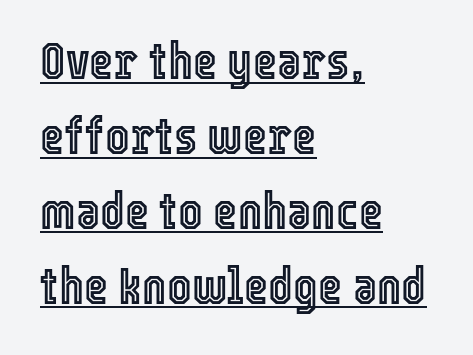
Each letter keeps its own natural width here, so spacing adapts to shape. The lettering stays uniformly vertical, giving the passage a roman look. Underlined type. Reading down the column, the eye jumps a familiar distance to each next line. The passage is arranged the way most books set body copy — flush left. What stands out about the letter spacing? Nothing — it is the standard amount.
